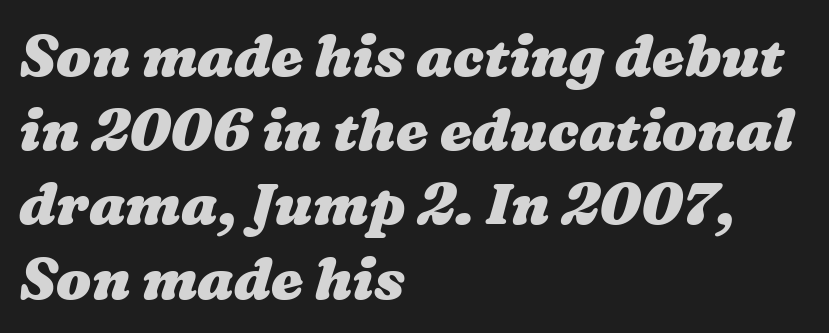
{"bold": "yes", "weight": "heavy", "width": "wide", "stroke_contrast": "medium", "x_height": "medium", "monospaced": "no", "underline": "no", "align": "left", "line_spacing": "normal", "line_spacing_ratio": 1.28, "letter_spacing": "normal", "letter_spacing_em": 0.0, "glyph_px": 58}
